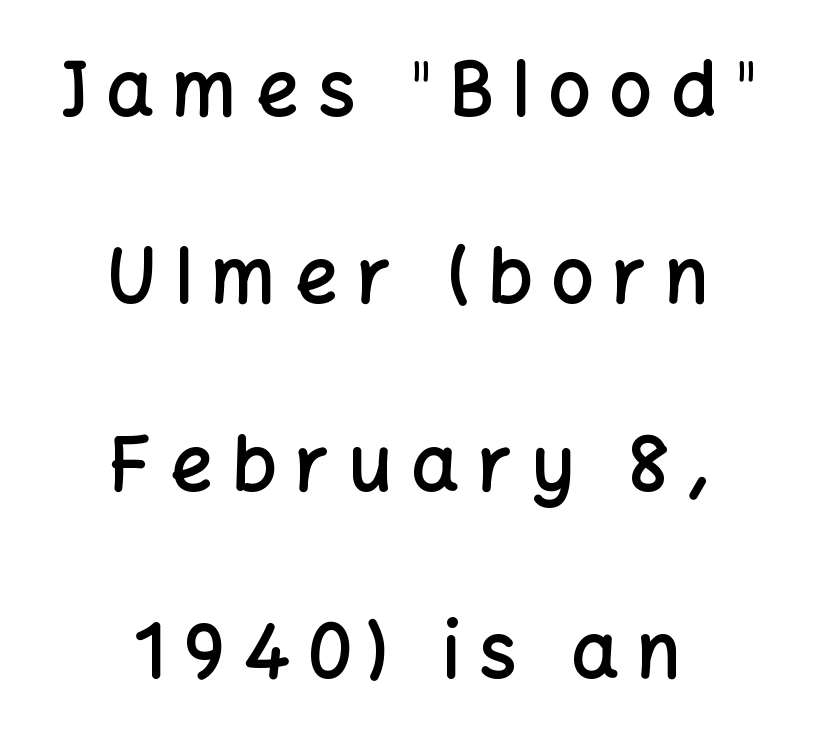
Q: Is the text bold? A: Semi-bold.
Q: Is the text italic (slanted)? A: No, it is upright.
Q: Is the typeface a serif or a sans-serif typeface? A: Sans-serif.
Q: Is the text underlined? A: No.
Q: How is the paragraph aligned? A: Centered.
Q: Is the spacing between letters normal or unusually wide? A: Unusually wide.
Q: Is the spacing between lines tight, normal or loose? A: Loose.
Q: Width (condensed, normal, or wide)? A: Normal.
Q: Stroke contrast? A: Low.
Q: x-height? A: Medium.
Q: Monospaced? A: No.
